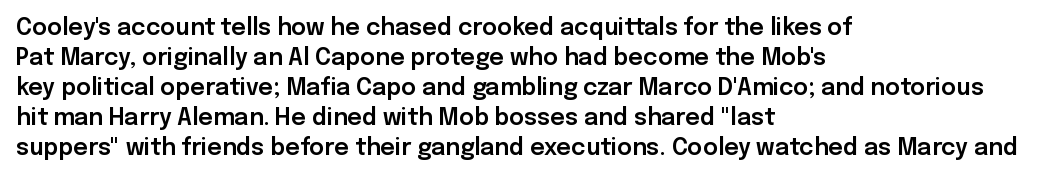
{"italic": "no", "underline": "no", "align": "left", "line_spacing": "normal", "line_spacing_ratio": 1.3, "letter_spacing": "normal", "letter_spacing_em": 0.0, "glyph_px": 23}
